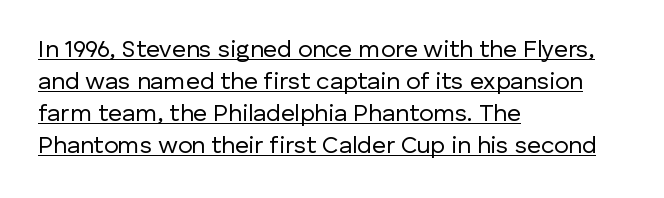
{"italic": "no", "bold": "no", "underline": "yes", "align": "left", "line_spacing": "normal", "line_spacing_ratio": 1.34, "letter_spacing": "normal", "letter_spacing_em": 0.0, "glyph_px": 24}
